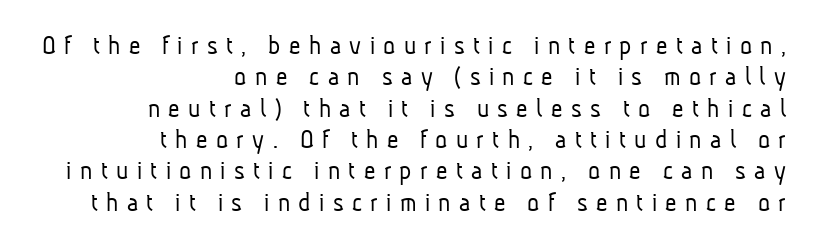
Q: Is the text bold? A: No.
Q: Is the typeface a serif or a sans-serif typeface? A: Sans-serif.
Q: Is the text underlined? A: No.
Q: How is the paragraph aligned? A: Right-aligned.
Q: Is the spacing between letters normal or unusually wide? A: Unusually wide.
Q: Is the spacing between lines tight, normal or loose? A: Tight.
Q: Width (condensed, normal, or wide)? A: Condensed.
Q: Stroke contrast? A: Low.
Q: x-height? A: Medium.
Q: Monospaced? A: No.
